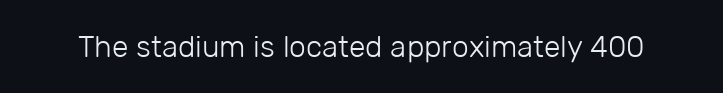
Q: Is the text bold? A: No.
Q: Is the text italic (slanted)? A: No, it is upright.
Q: Is the typeface a serif or a sans-serif typeface? A: Sans-serif.
Q: Is the text underlined? A: No.
Q: Is the spacing between letters normal or unusually wide? A: Normal.
Q: Width (condensed, normal, or wide)? A: Normal.
Q: Stroke contrast? A: Low.
Q: x-height? A: Medium.
Q: Monospaced? A: No.
